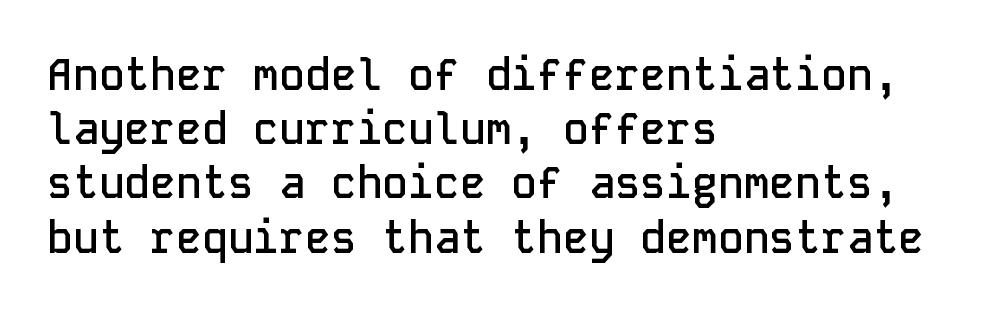
The image shows 43 px semibold sans-serif type, upright, monospaced; set left-aligned, normal line spacing (1.26x), normal letter spacing, not underlined; low stroke contrast and a medium x-height.
